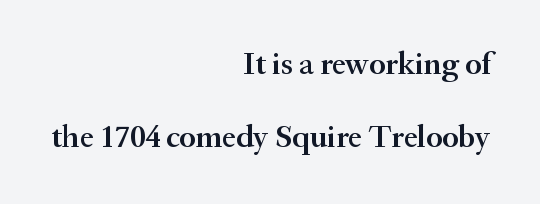
{"serif": "yes", "italic": "no", "bold": "semi", "weight": "semibold", "width": "normal", "stroke_contrast": "medium", "x_height": "small", "monospaced": "no", "underline": "no", "align": "right", "line_spacing": "loose", "line_spacing_ratio": 2.27, "letter_spacing": "normal", "letter_spacing_em": 0.0, "glyph_px": 32}
